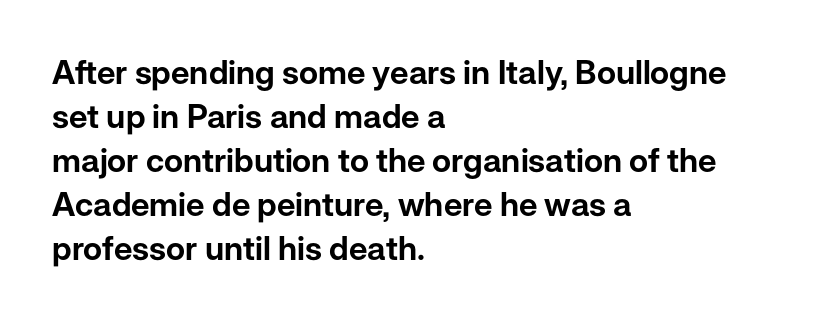
Nope, no serifs anywhere on these letters. Do the letters lean? They stand straight. The rendering anchors every line to the left-hand side. The baseline area is clear.
